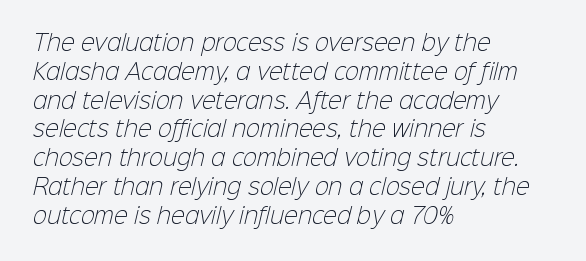
{"bold": "no", "underline": "no", "align": "left", "line_spacing": "normal", "line_spacing_ratio": 1.37, "letter_spacing": "normal", "letter_spacing_em": 0.0, "glyph_px": 21}
